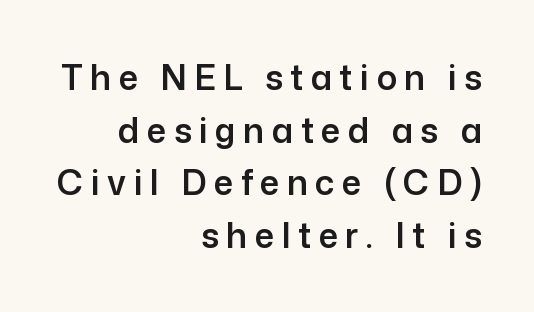
The specimen reads as upright at a glance. Summary of vertical rhythm: regular, with standard interline spacing. Look at the bottom of the vertical strokes: they stop flat, with no serifs. Honestly, the letter spacing is so wide it's the main thing you notice. Underline: absent. A flush-right, rag-left setting is used for this passage.
